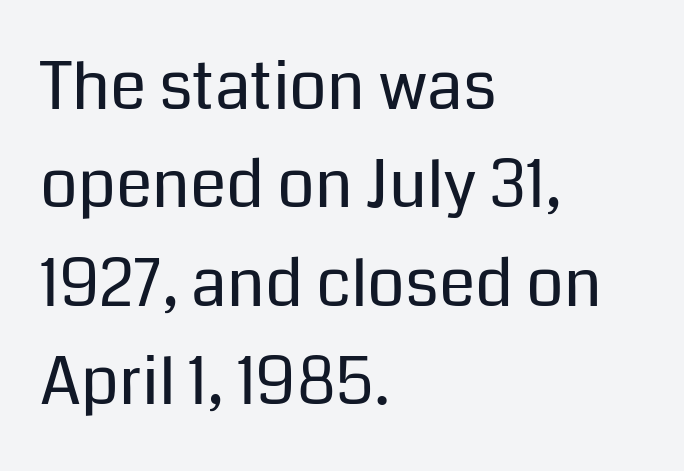
Q: Is the text bold? A: No.
Q: Is the text italic (slanted)? A: No, it is upright.
Q: Is the typeface a serif or a sans-serif typeface? A: Sans-serif.
Q: Is the text underlined? A: No.
Q: How is the paragraph aligned? A: Left-aligned.
Q: Is the spacing between letters normal or unusually wide? A: Normal.
Q: Is the spacing between lines tight, normal or loose? A: Normal.
Q: Width (condensed, normal, or wide)? A: Normal.
Q: Stroke contrast? A: Low.
Q: x-height? A: Medium.
Q: Monospaced? A: No.
